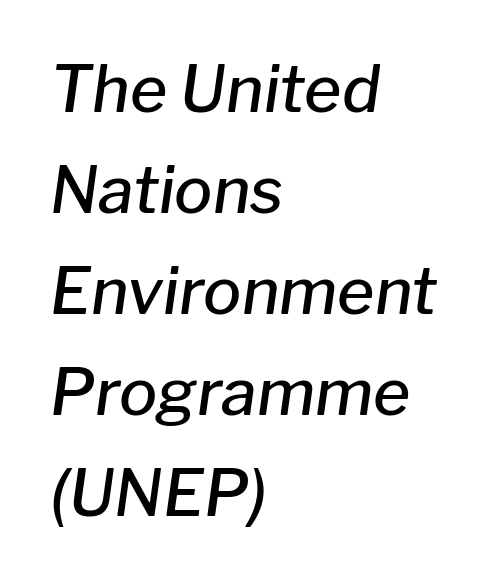
Q: Is the text bold? A: Semi-bold.
Q: Is the text italic (slanted)? A: Yes, it leans right by about 8 degrees.
Q: Is the text underlined? A: No.
Q: How is the paragraph aligned? A: Left-aligned.
Q: Is the spacing between letters normal or unusually wide? A: Normal.
Q: Is the spacing between lines tight, normal or loose? A: Normal.
Q: Width (condensed, normal, or wide)? A: Normal.
Q: Stroke contrast? A: Low.
Q: x-height? A: Medium.
Q: Monospaced? A: No.
